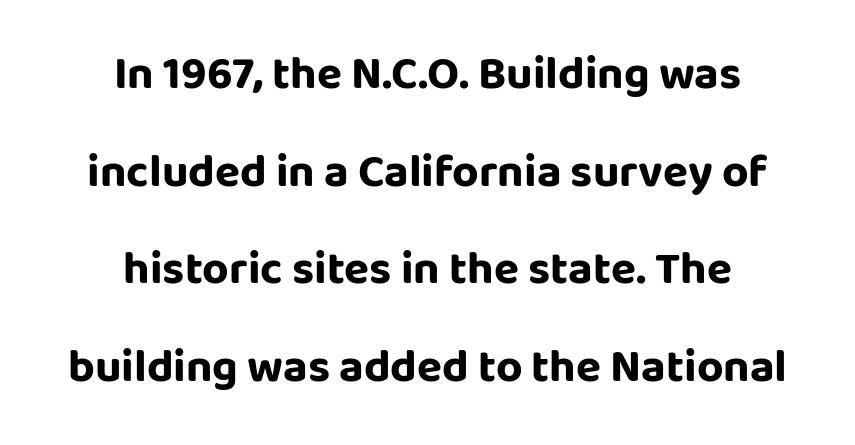
Q: Is the text bold? A: Yes.
Q: Is the text italic (slanted)? A: No, it is upright.
Q: Is the typeface a serif or a sans-serif typeface? A: Sans-serif.
Q: Is the text underlined? A: No.
Q: How is the paragraph aligned? A: Centered.
Q: Is the spacing between letters normal or unusually wide? A: Normal.
Q: Is the spacing between lines tight, normal or loose? A: Loose.
Q: Width (condensed, normal, or wide)? A: Normal.
Q: Stroke contrast? A: Low.
Q: x-height? A: Large.
Q: Monospaced? A: No.
